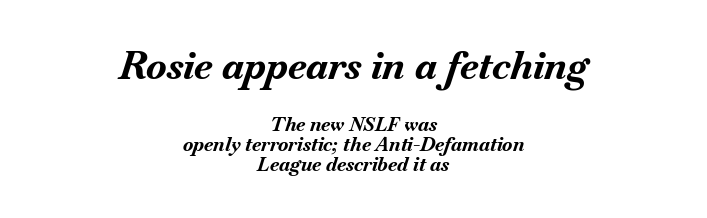
Q: Is the text bold? A: Yes.
Q: Is the text italic (slanted)? A: Yes, it leans right by about 18 degrees.
Q: Is the text underlined? A: No.
Q: How is the paragraph aligned? A: Centered.
Q: Is the spacing between letters normal or unusually wide? A: Normal.
Q: Is the spacing between lines tight, normal or loose? A: Tight.
Q: Which block of text is set in a larger size, the first (top) or the second (bottom)? A: The first (top) one.
Q: Width (condensed, normal, or wide)? A: Normal.
Q: Stroke contrast? A: Medium.
Q: x-height? A: Small.
Q: Monospaced? A: No.
